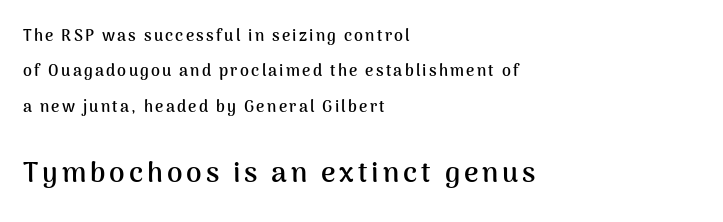
The image shows 28 px semibold sans-serif type, upright; set left-aligned, loose line spacing (2.21x), not underlined; the second (bottom) block is 1.75x larger; medium stroke contrast and a medium x-height.
